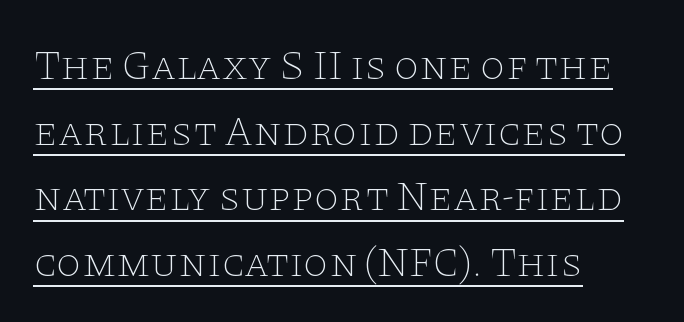
{"serif": "yes", "italic": "no", "bold": "no", "weight": "thin", "width": "wide", "stroke_contrast": "low", "x_height": "large", "monospaced": "no", "underline": "yes", "align": "left", "line_spacing": "normal", "line_spacing_ratio": 1.6, "letter_spacing": "normal", "letter_spacing_em": 0.0, "glyph_px": 41}
